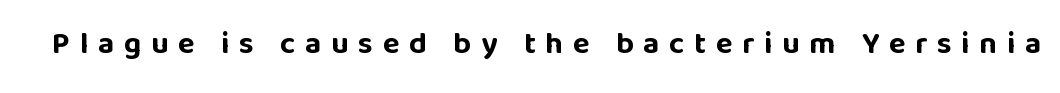
{"serif": "no", "italic": "no", "bold": "yes", "weight": "bold", "width": "normal", "stroke_contrast": "low", "x_height": "large", "monospaced": "no", "underline": "no", "letter_spacing": "wide", "letter_spacing_em": 0.31, "glyph_px": 31}
